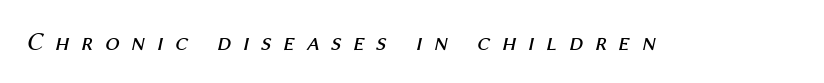
Q: Is the text bold? A: No.
Q: Is the text italic (slanted)? A: Yes, it leans right by about 12 degrees.
Q: Is the text underlined? A: No.
Q: Is the spacing between letters normal or unusually wide? A: Unusually wide.
